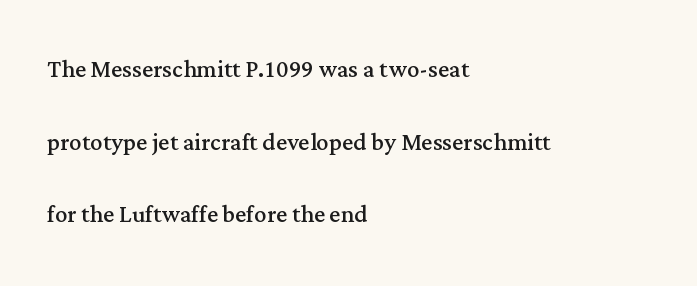
The image shows 31 px regular-weight serif type, upright; set left-aligned, loose line spacing (2.34x), normal letter spacing, not underlined; medium stroke contrast and a medium x-height.
